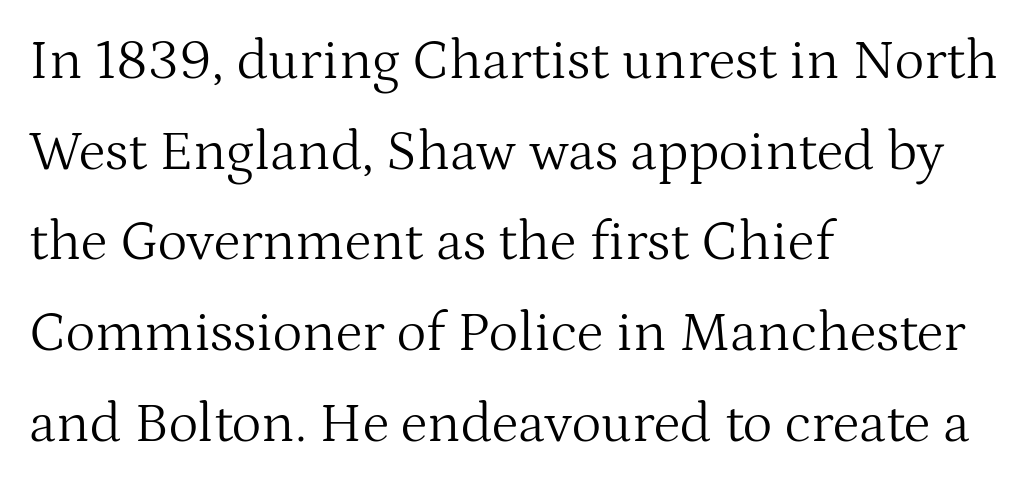
{"serif": "yes", "italic": "no", "bold": "no", "weight": "light", "width": "normal", "stroke_contrast": "medium", "x_height": "medium", "monospaced": "no", "underline": "no", "align": "left", "line_spacing": "normal", "line_spacing_ratio": 1.59, "letter_spacing": "normal", "letter_spacing_em": 0.0, "glyph_px": 57}
